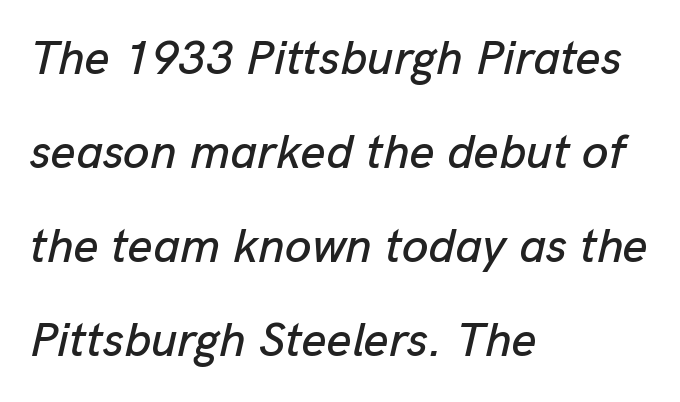
{"italic": "yes", "lean": "right", "slant_degrees": 13, "width": "normal", "stroke_contrast": "low", "x_height": "medium", "monospaced": "no", "underline": "no", "align": "left", "line_spacing": "loose", "line_spacing_ratio": 1.96, "letter_spacing": "normal", "letter_spacing_em": 0.0, "glyph_px": 48}
